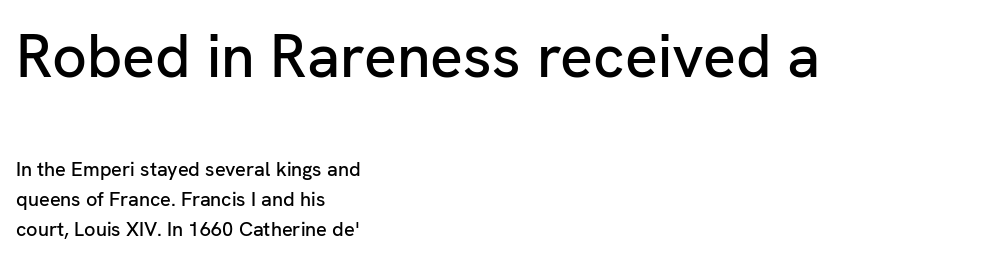
The image shows 61 px sans-serif type, upright; set left-aligned, normal line spacing (1.5x), normal letter spacing, not underlined; the first (top) block is 3.05x larger; low stroke contrast and a medium x-height.
